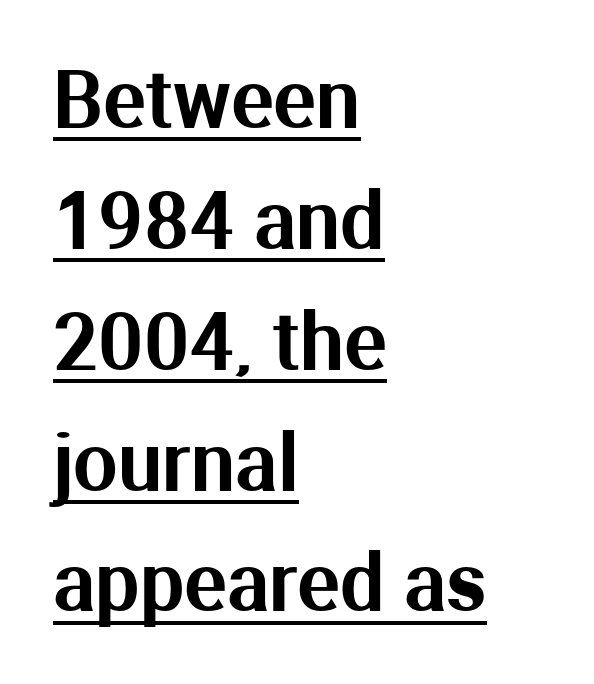
No feet cap the strokes, marking this as sans-serif type. These lines stack with their left ends in a neat column. Character widths vary here, with narrow letters taking less room than wide ones. It's the straight-up-and-down kind of type.
